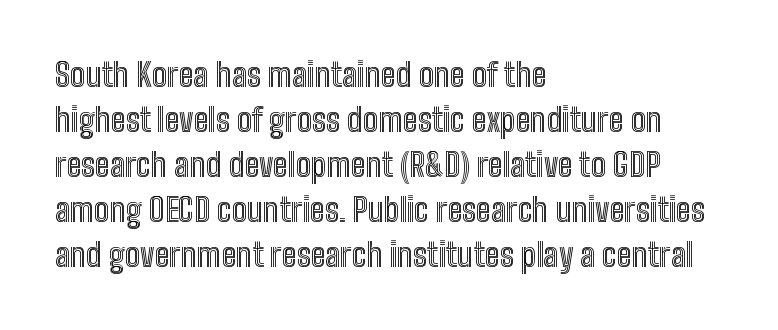
Caption: multi-line text, flush left, ragged right. Vertical strokes here are truly vertical. Words float on clear page, feet unadorned. This sample has the flowing, uneven cadence of proportional lettering. The letters sit at their default tracking, neither squeezed nor spread. Compared with typical paragraphs, the rows here are spaced about the same.
